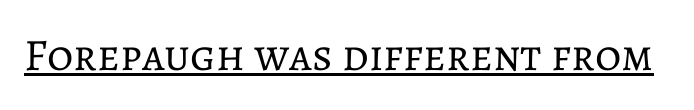
{"italic": "no", "bold": "no", "weight": "regular", "width": "normal", "stroke_contrast": "low", "x_height": "medium", "monospaced": "no", "underline": "yes", "letter_spacing": "normal", "letter_spacing_em": 0.0, "glyph_px": 45}
